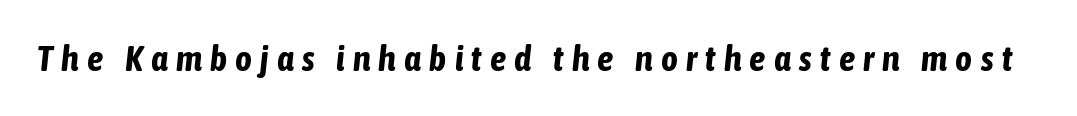
The image shows 36 px bold, condensed type, italic (leaning right); set unusually wide letter spacing (+0.23 em), not underlined; low stroke contrast and a medium x-height.
